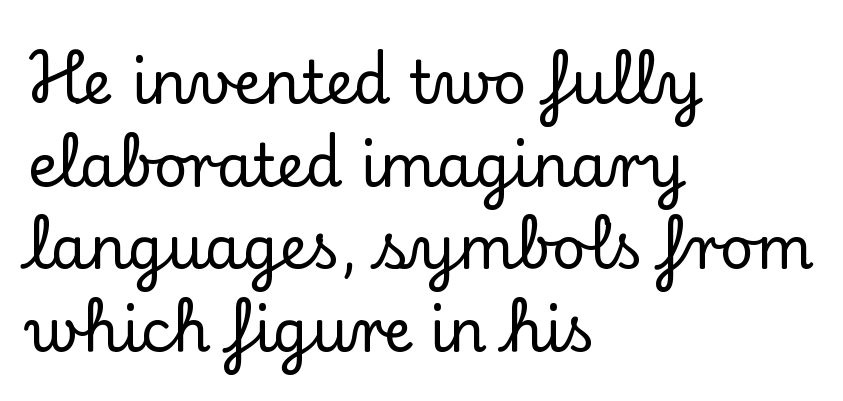
Bare-footed words on every line. Horizontal bands of white between lines are of average thickness. Caption: multi-line text, flush left, ragged right. What stands out about the letter spacing? Nothing — it is the standard amount. Spacing verdict: proportional, widths tailored to each character. The letters stand upright; this is a roman face.
